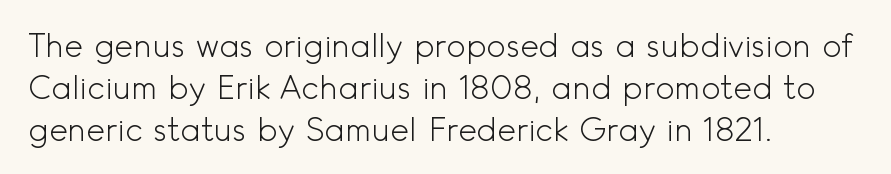
No extra tracking has been applied to these lines. Leading: standard. Decoration check: the copy has no underline. The paragraph shown leans on its left margin. Do the characters align in a grid? No, the font is proportional. Unlike italic type, these characters show no tilt at all.
